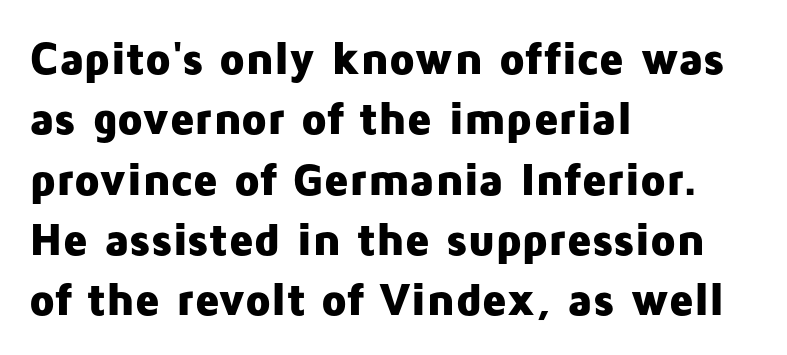
{"serif": "no", "italic": "no", "bold": "yes", "weight": "heavy", "width": "normal", "stroke_contrast": "low", "x_height": "medium", "monospaced": "no", "underline": "no", "align": "left", "line_spacing": "normal", "line_spacing_ratio": 1.31, "letter_spacing": "normal", "letter_spacing_em": 0.0, "glyph_px": 46}
